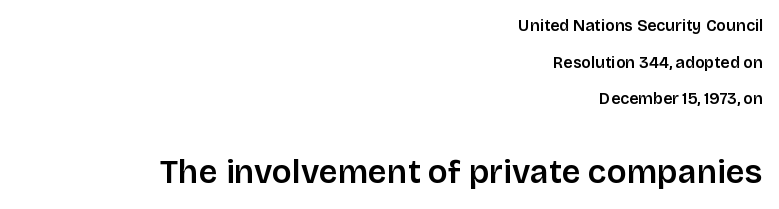
If you drew a ruler down the right edge, every line would touch it. The face used here is proportionally spaced, like ordinary book or web type. Posture: straight, roman, zero tilt. Successive baselines arrive slowly, with a big drop between each. Clear beneath every line of the passage. The characters look somewhat weighty, a semibold short of true bold.
